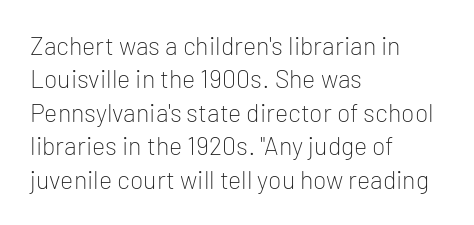
Q: Is the text bold? A: No.
Q: Is the text italic (slanted)? A: No, it is upright.
Q: Is the text underlined? A: No.
Q: How is the paragraph aligned? A: Left-aligned.
Q: Is the spacing between letters normal or unusually wide? A: Normal.
Q: Is the spacing between lines tight, normal or loose? A: Normal.
